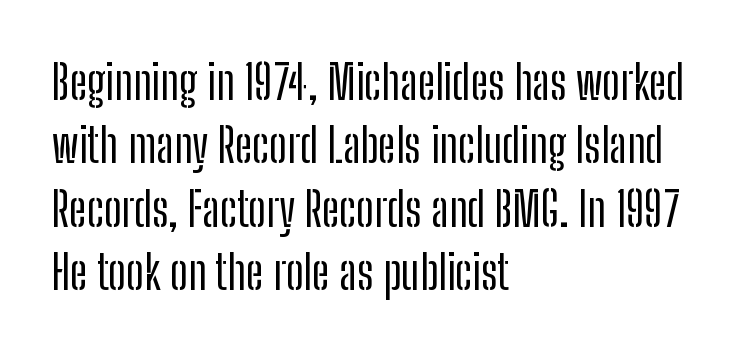
{"serif": "no", "italic": "no", "width": "condensed", "stroke_contrast": "low", "x_height": "medium", "monospaced": "no", "underline": "no", "align": "left", "line_spacing": "normal", "line_spacing_ratio": 1.32, "letter_spacing": "normal", "letter_spacing_em": 0.0, "glyph_px": 48}
